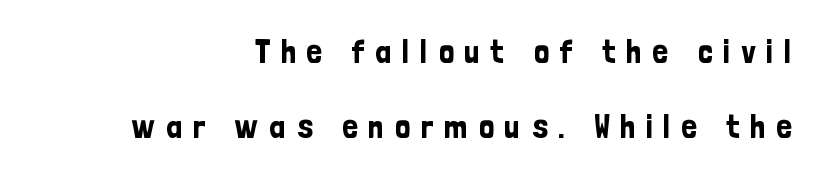
{"serif": "no", "italic": "no", "width": "condensed", "stroke_contrast": "low", "x_height": "medium", "monospaced": "no", "underline": "no", "align": "right", "line_spacing": "loose", "line_spacing_ratio": 2.2, "letter_spacing": "wide", "letter_spacing_em": 0.31, "glyph_px": 34}
